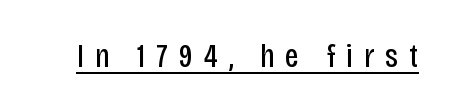
It's the straight-up-and-down kind of type. Type style note: lacks serifs. The rendering uses natural spacing where letterforms have individual widths. Does a line run under the words? Yes, clearly.
